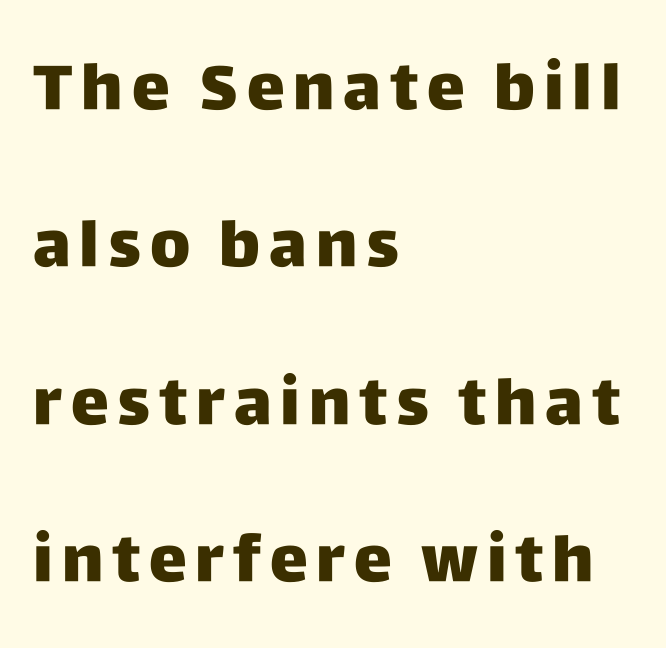
Q: Is the text italic (slanted)? A: No, it is upright.
Q: Is the typeface a serif or a sans-serif typeface? A: Sans-serif.
Q: Is the text underlined? A: No.
Q: How is the paragraph aligned? A: Left-aligned.
Q: Is the spacing between lines tight, normal or loose? A: Loose.
Q: Width (condensed, normal, or wide)? A: Normal.
Q: Stroke contrast? A: Low.
Q: x-height? A: Large.
Q: Monospaced? A: No.
